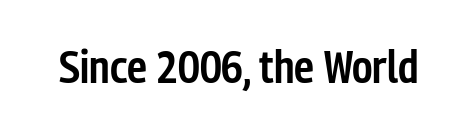
The image shows 45 px semibold, condensed sans-serif type, upright; set normal letter spacing, not underlined; low stroke contrast and a medium x-height.
